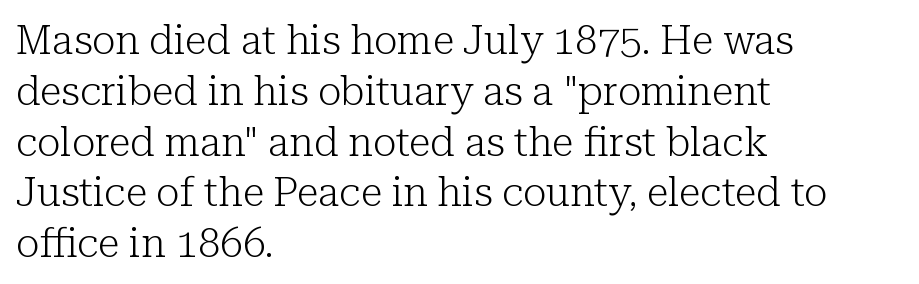
The image shows 40 px light serif type, upright; set left-aligned, normal line spacing (1.27x), normal letter spacing, not underlined; low stroke contrast and a medium x-height.
